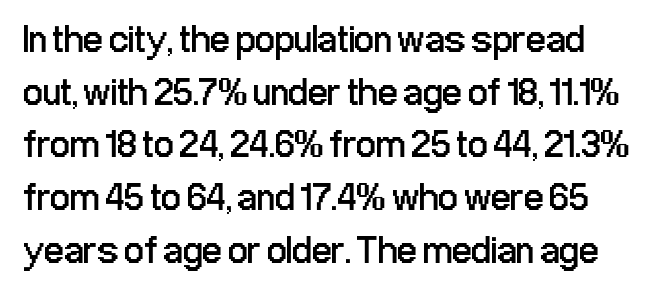
This rendering leaves character spacing at its baseline value. Nobody drew a line under any word here. The rendering shows plain stroke endings on the letterforms — a sans-serif design. The weight would be labelled regular, book, light, or lighter still.
